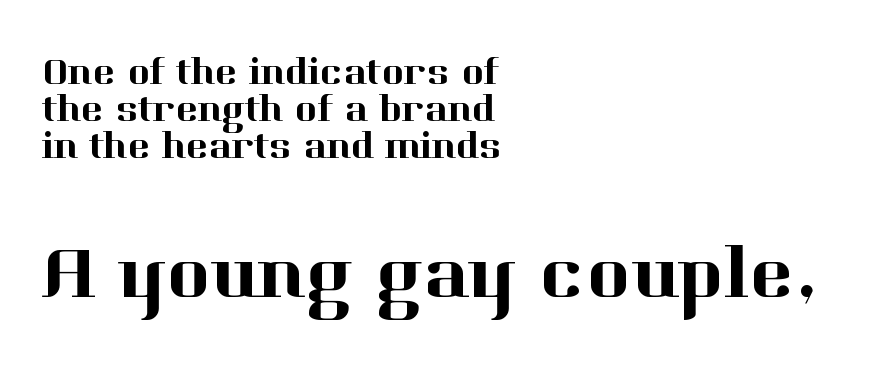
Q: Is the text italic (slanted)? A: No, it is upright.
Q: Is the typeface a serif or a sans-serif typeface? A: Serif.
Q: Is the text underlined? A: No.
Q: How is the paragraph aligned? A: Left-aligned.
Q: Is the spacing between letters normal or unusually wide? A: Normal.
Q: Is the spacing between lines tight, normal or loose? A: Tight.
Q: Which block of text is set in a larger size, the first (top) or the second (bottom)? A: The second (bottom) one.
Q: Width (condensed, normal, or wide)? A: Normal.
Q: Stroke contrast? A: High.
Q: x-height? A: Medium.
Q: Monospaced? A: No.
